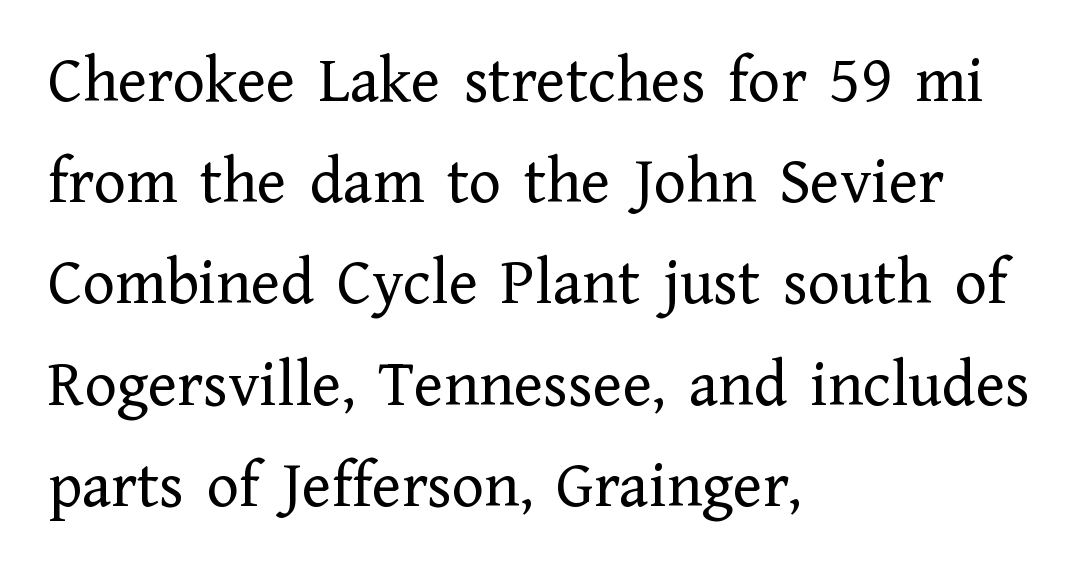
Does the type have serifs? Yes, each stem ends in a small foot. Successive baselines arrive at the customary interval. Stroke mass is kept to a normal reading level or below. Character widths vary here, with narrow letters taking less room than wide ones. Clear beneath every line of the passage.
